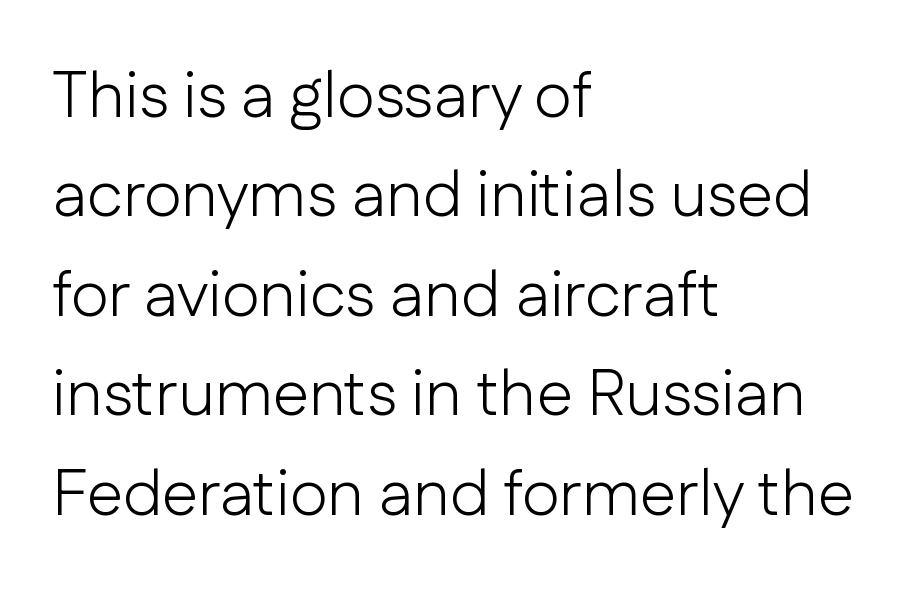
Anything drawn beneath the words? Only blank space. Does the leading feel generous? No, just average. Teacher's note: observe the even left margin — that is flush-left alignment. A sans-serif font was chosen for this passage. Unlike italic type, these characters show no tilt at all. These lines are rendered in a variable-pitch font.
